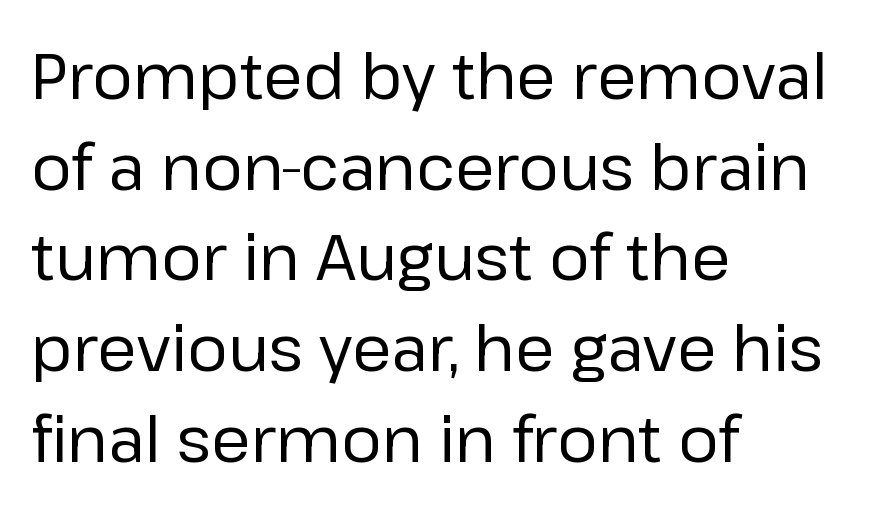
The image shows 63 px regular-weight sans-serif type, upright; set left-aligned, normal line spacing (1.44x), normal letter spacing, not underlined; low stroke contrast and a medium x-height.
